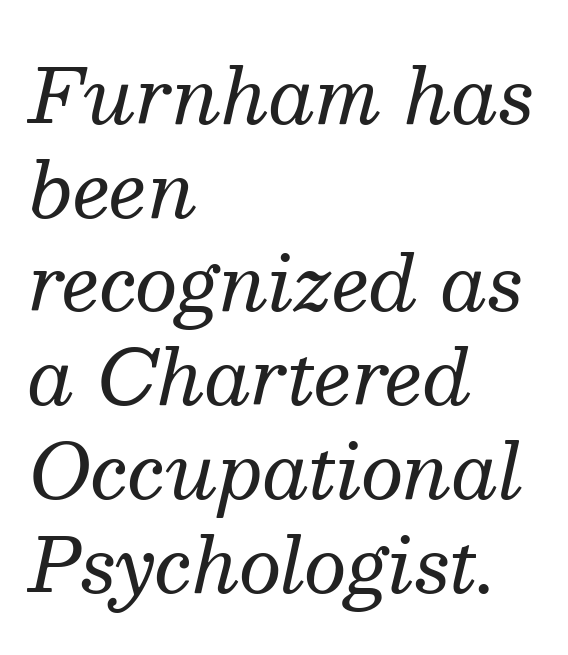
The image shows 75 px regular-weight serif type, italic (leaning right); set left-aligned, normal line spacing (1.25x), normal letter spacing, not underlined; medium stroke contrast and a medium x-height.
